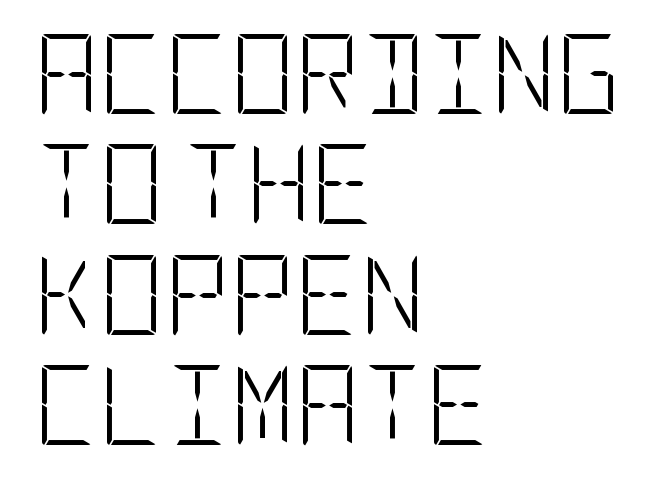
Casual observation: everything's shoved over to the left. The glyphs in this specimen are sans serif. Designer's note — italics off, roman on. The strip under each line holds only bare page. Observe the ordinary spacing: letters are neighbours, not strangers. The weight tops out at a normal text grade.
